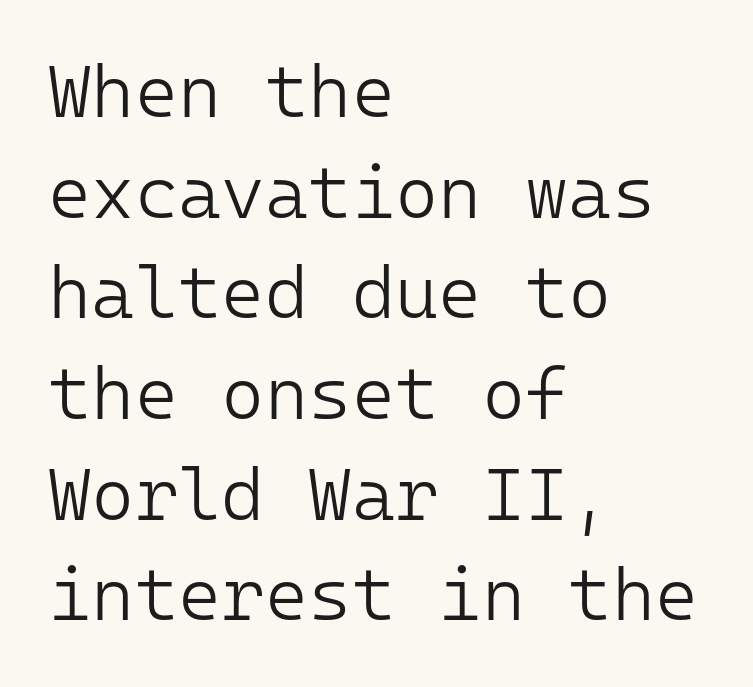
Q: Is the text bold? A: No.
Q: Is the text italic (slanted)? A: No, it is upright.
Q: Is the typeface a serif or a sans-serif typeface? A: Sans-serif.
Q: Is the text underlined? A: No.
Q: How is the paragraph aligned? A: Left-aligned.
Q: Is the spacing between letters normal or unusually wide? A: Normal.
Q: Is the spacing between lines tight, normal or loose? A: Normal.
Q: Width (condensed, normal, or wide)? A: Normal.
Q: Stroke contrast? A: Low.
Q: x-height? A: Medium.
Q: Monospaced? A: Yes.
